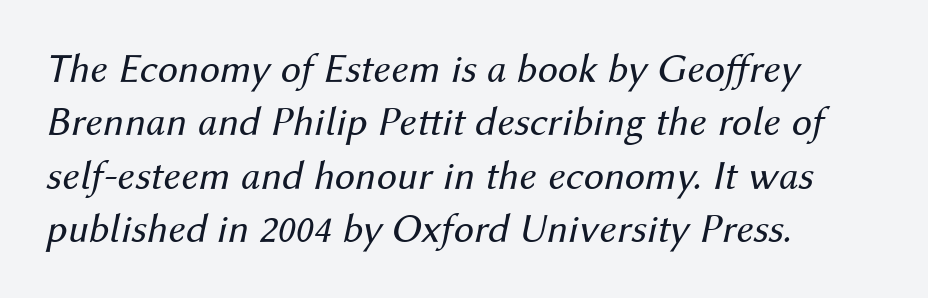
The image shows 41 px regular-weight type, italic (leaning right); set left-aligned, normal line spacing (1.3x), normal letter spacing, not underlined; medium stroke contrast and a medium x-height.
